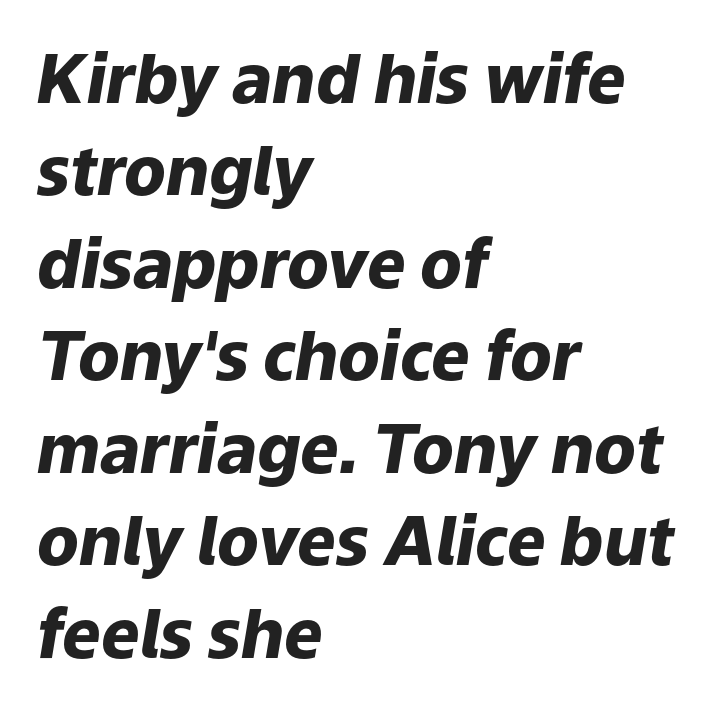
The face used here is rendered with its standard letterfit. Do the characters align in a grid? No, the font is proportional. Quick note: underline off. The passage shown is emphatically bold.
